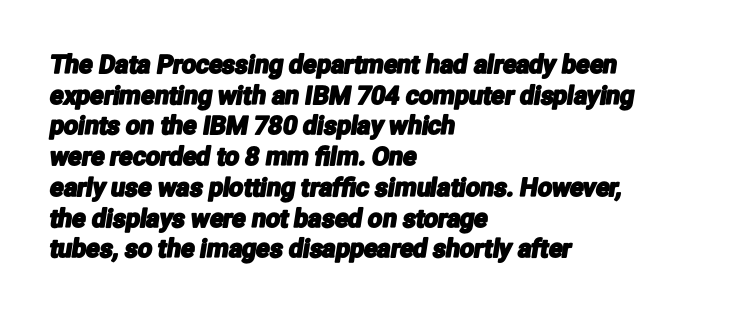
Q: Is the text underlined? A: No.
Q: How is the paragraph aligned? A: Left-aligned.
Q: Is the spacing between letters normal or unusually wide? A: Normal.
